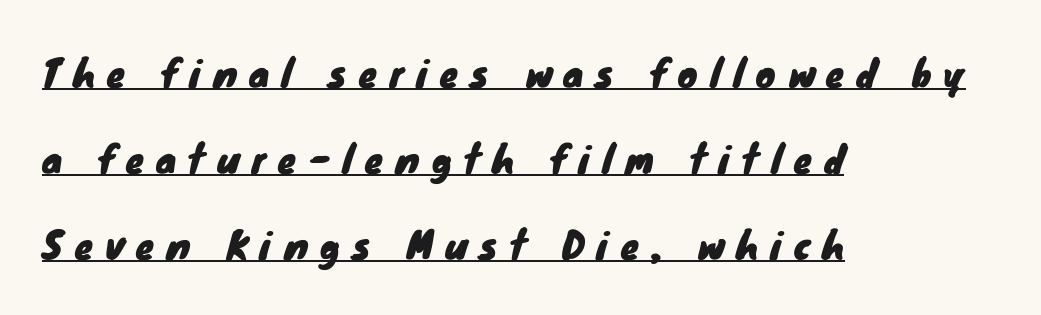
The image shows 37 px sans-serif type; set left-aligned, loose line spacing (2.32x), unusually wide letter spacing (+0.33 em), underlined; low stroke contrast and a small x-height.
